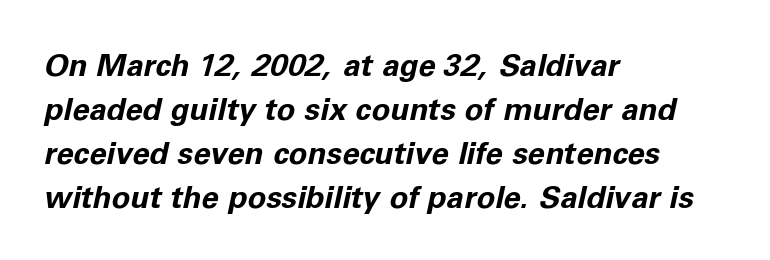
Q: Is the text bold? A: Yes.
Q: Is the text italic (slanted)? A: Yes, it leans right by about 11 degrees.
Q: Is the text underlined? A: No.
Q: How is the paragraph aligned? A: Left-aligned.
Q: Is the spacing between letters normal or unusually wide? A: Normal.
Q: Is the spacing between lines tight, normal or loose? A: Normal.
Q: Width (condensed, normal, or wide)? A: Normal.
Q: Stroke contrast? A: Low.
Q: x-height? A: Medium.
Q: Monospaced? A: No.
